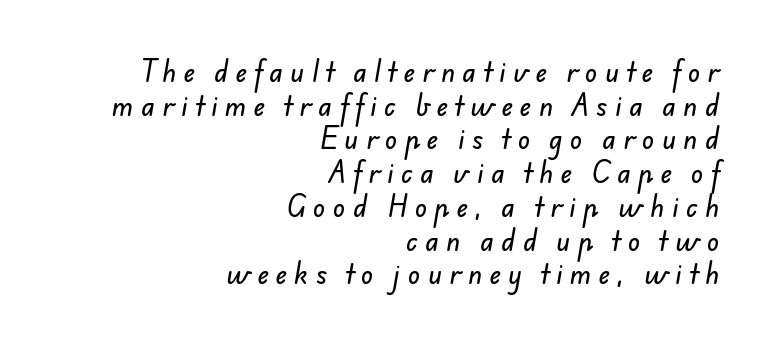
The image shows 25 px text type; set right-aligned, normal line spacing (1.35x), unusually wide letter spacing (+0.3 em), not underlined.
